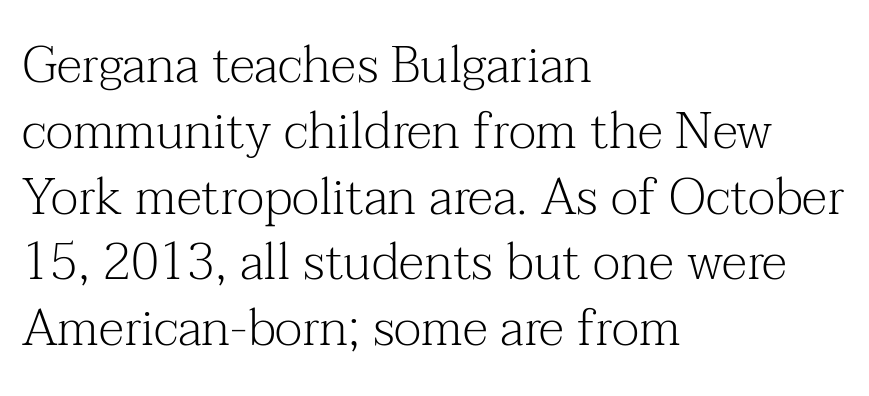
{"serif": "yes", "italic": "no", "bold": "no", "weight": "light", "width": "normal", "stroke_contrast": "medium", "x_height": "medium", "monospaced": "no", "underline": "no", "align": "left", "line_spacing": "normal", "line_spacing_ratio": 1.29, "letter_spacing": "normal", "letter_spacing_em": 0.0, "glyph_px": 51}
